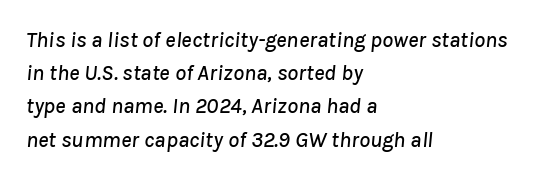
The image shows 22 px text type, italic (leaning right); set left-aligned, normal line spacing (1.51x), normal letter spacing, not underlined.
